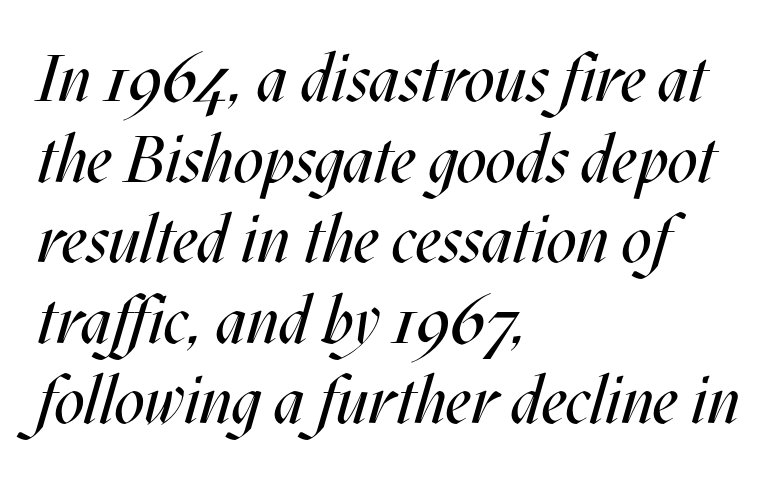
{"italic": "yes", "lean": "right", "slant_degrees": 17, "bold": "no", "weight": "regular", "width": "condensed", "stroke_contrast": "medium", "x_height": "large", "monospaced": "no", "underline": "no", "align": "left", "line_spacing_ratio": 1.22, "letter_spacing": "normal", "letter_spacing_em": 0.0, "glyph_px": 66}
